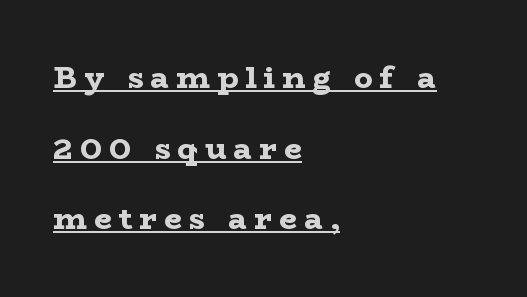
Q: Is the text bold? A: Yes.
Q: Is the text italic (slanted)? A: No, it is upright.
Q: Is the typeface a serif or a sans-serif typeface? A: Serif.
Q: Is the text underlined? A: Yes.
Q: How is the paragraph aligned? A: Left-aligned.
Q: Is the spacing between letters normal or unusually wide? A: Unusually wide.
Q: Is the spacing between lines tight, normal or loose? A: Loose.
Q: Width (condensed, normal, or wide)? A: Wide.
Q: Stroke contrast? A: Low.
Q: x-height? A: Medium.
Q: Monospaced? A: No.
